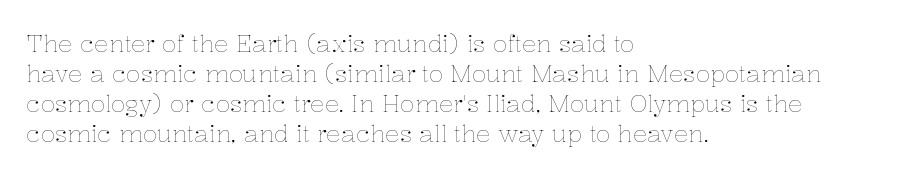
Q: Is the text bold? A: No.
Q: Is the text italic (slanted)? A: No, it is upright.
Q: Is the text underlined? A: No.
Q: How is the paragraph aligned? A: Left-aligned.
Q: Is the spacing between letters normal or unusually wide? A: Normal.
Q: Is the spacing between lines tight, normal or loose? A: Normal.
